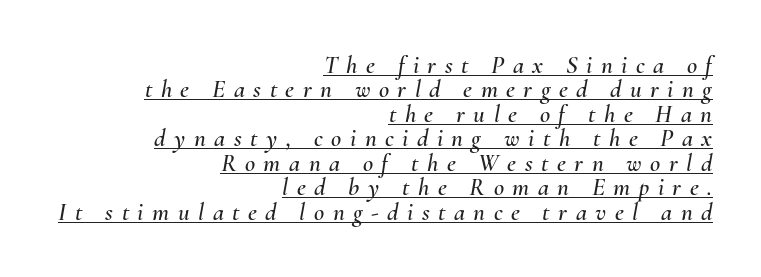
The image shows 25 px text type, italic (leaning right); set right-aligned, tight line spacing (0.98x), unusually wide letter spacing (+0.34 em), underlined.
